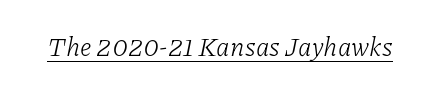
Does a line run under the words? Yes, clearly. Think standard paragraph weight, or any step lighter than that. The tracking reads as untouched default to a designer's eye. Looking at the ascenders, they clearly lean.
